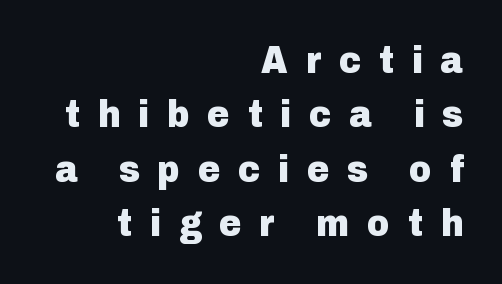
Q: Is the text bold? A: Yes.
Q: Is the text italic (slanted)? A: No, it is upright.
Q: Is the typeface a serif or a sans-serif typeface? A: Sans-serif.
Q: Is the text underlined? A: No.
Q: How is the paragraph aligned? A: Right-aligned.
Q: Is the spacing between letters normal or unusually wide? A: Unusually wide.
Q: Is the spacing between lines tight, normal or loose? A: Normal.
Q: Width (condensed, normal, or wide)? A: Normal.
Q: Stroke contrast? A: Low.
Q: x-height? A: Medium.
Q: Monospaced? A: No.
